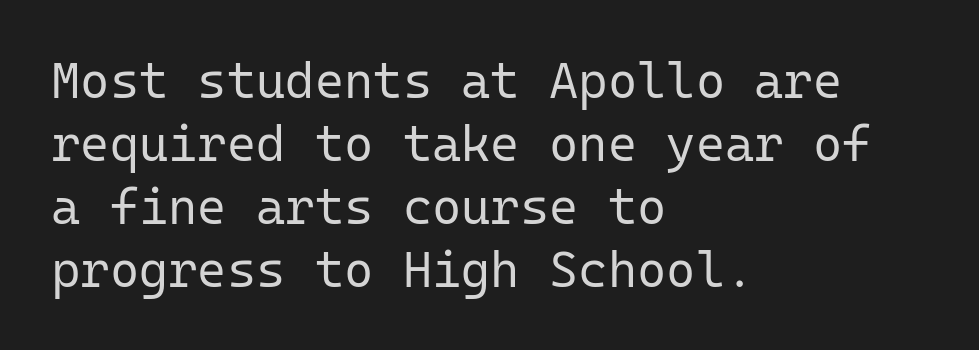
Q: Is the text bold? A: No.
Q: Is the text italic (slanted)? A: No, it is upright.
Q: Is the typeface a serif or a sans-serif typeface? A: Sans-serif.
Q: Is the text underlined? A: No.
Q: How is the paragraph aligned? A: Left-aligned.
Q: Is the spacing between letters normal or unusually wide? A: Normal.
Q: Is the spacing between lines tight, normal or loose? A: Normal.
Q: Width (condensed, normal, or wide)? A: Normal.
Q: Stroke contrast? A: Low.
Q: x-height? A: Medium.
Q: Monospaced? A: Yes.
